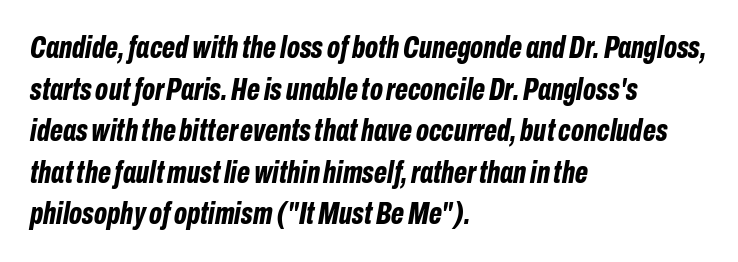
Q: Is the text bold? A: Yes.
Q: Is the text italic (slanted)? A: Yes, it leans right by about 10 degrees.
Q: Is the text underlined? A: No.
Q: How is the paragraph aligned? A: Left-aligned.
Q: Is the spacing between letters normal or unusually wide? A: Normal.
Q: Is the spacing between lines tight, normal or loose? A: Normal.
Q: Width (condensed, normal, or wide)? A: Condensed.
Q: Stroke contrast? A: Low.
Q: x-height? A: Medium.
Q: Monospaced? A: No.
